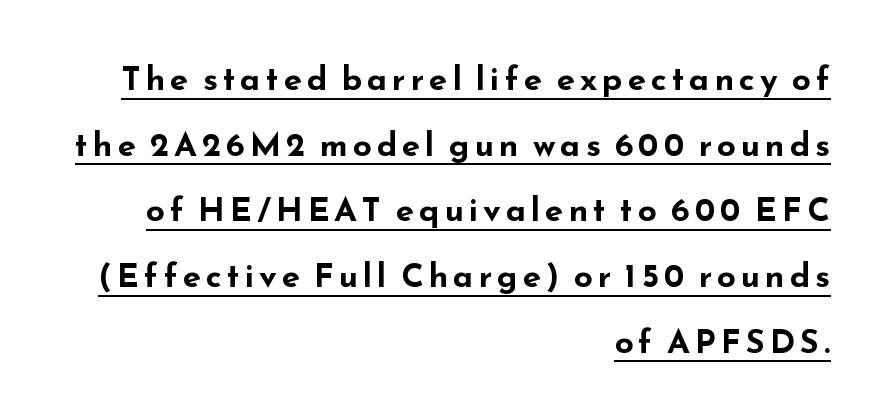
The image shows 33 px bold, wide sans-serif type, upright; set right-aligned, loose line spacing (1.99x), underlined; low stroke contrast and a small x-height.
